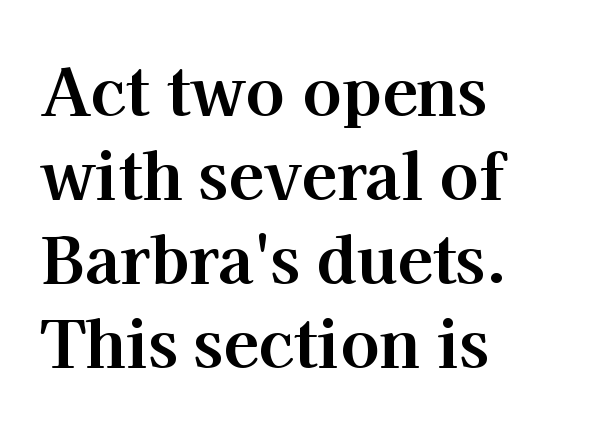
The passage shown is typed in a proportional face where columns would drift. The rendering uses a moderate line-height, typical for paragraphs. I'd describe the lettering as bold — thick and assertive. In terms of letterspacing, this is plain default setting. A clean baseline with only descenders dipping below it. Each line starts at the same left margin while the right side varies.
